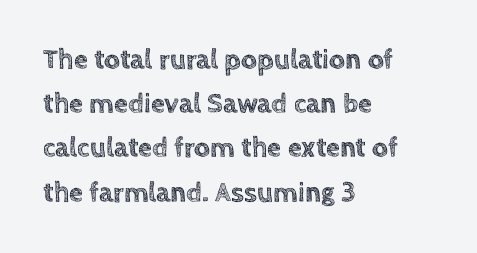
The image shows 28 px text type, upright; set left-aligned, normal line spacing (1.58x), normal letter spacing, not underlined; a large x-height.
